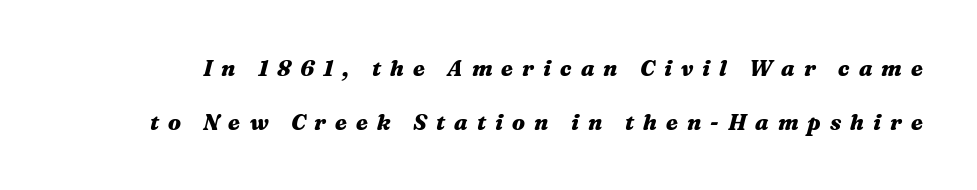
The image shows 22 px bold type, italic (leaning right); set loose line spacing (2.45x), unusually wide letter spacing (+0.41 em), not underlined.
